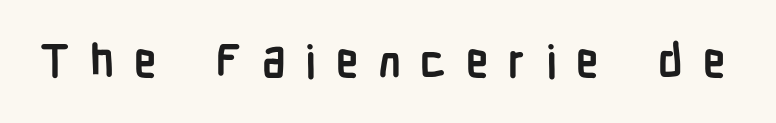
Q: Is the text bold? A: Yes.
Q: Is the text italic (slanted)? A: No, it is upright.
Q: Is the typeface a serif or a sans-serif typeface? A: Sans-serif.
Q: Is the text underlined? A: No.
Q: Is the spacing between letters normal or unusually wide? A: Unusually wide.
Q: Width (condensed, normal, or wide)? A: Condensed.
Q: Stroke contrast? A: Low.
Q: x-height? A: Medium.
Q: Monospaced? A: No.
